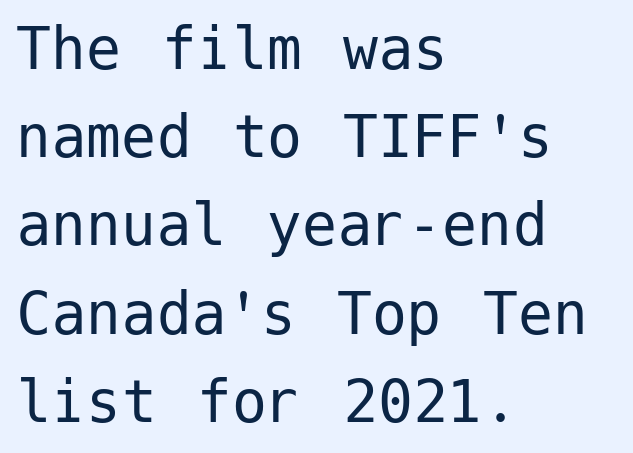
Every row of glyphs begins at an identical x-position on the left. The letters look calm and open, with moderate or lighter stems. Each new line begins a customary step beneath the previous one. Letters rest on an invisible, unmarked baseline.
